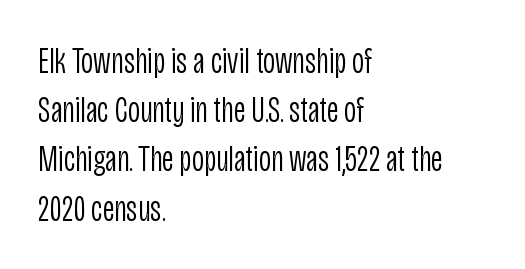
The image shows 37 px light, condensed sans-serif type, upright; set left-aligned, normal line spacing (1.33x), normal letter spacing, not underlined; low stroke contrast and a large x-height.
